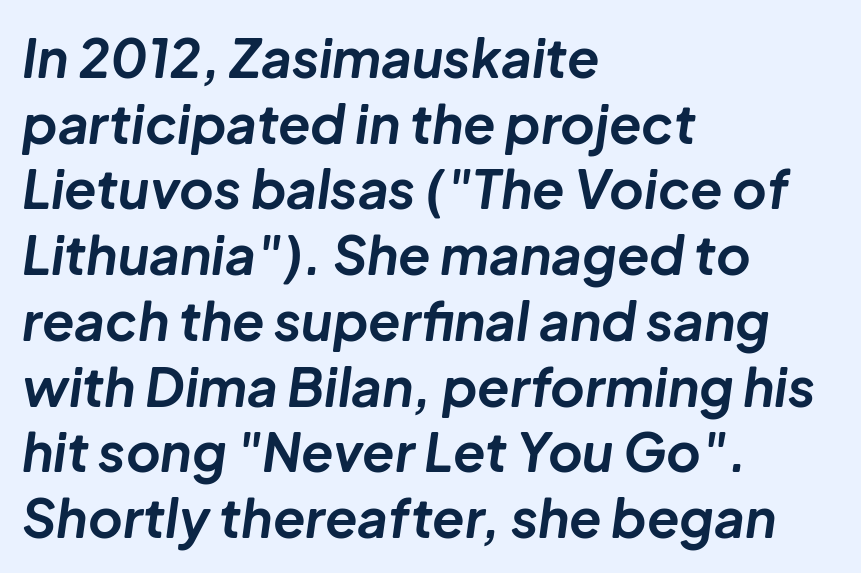
{"italic": "yes", "lean": "right", "slant_degrees": 8, "bold": "yes", "weight": "bold", "width": "normal", "stroke_contrast": "low", "x_height": "medium", "monospaced": "no", "underline": "no", "align": "left", "line_spacing_ratio": 1.24, "letter_spacing": "normal", "letter_spacing_em": 0.0, "glyph_px": 53}
